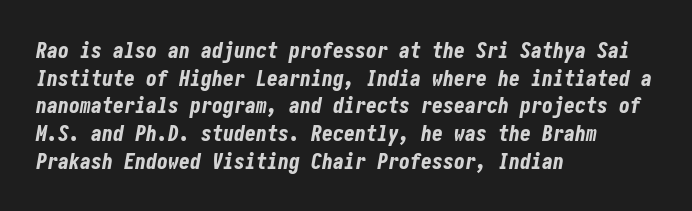
{"italic": "yes", "lean": "right", "slant_degrees": 10, "bold": "yes", "underline": "no", "align": "left", "line_spacing": "normal", "line_spacing_ratio": 1.26, "letter_spacing": "normal", "letter_spacing_em": 0.0, "glyph_px": 22}
